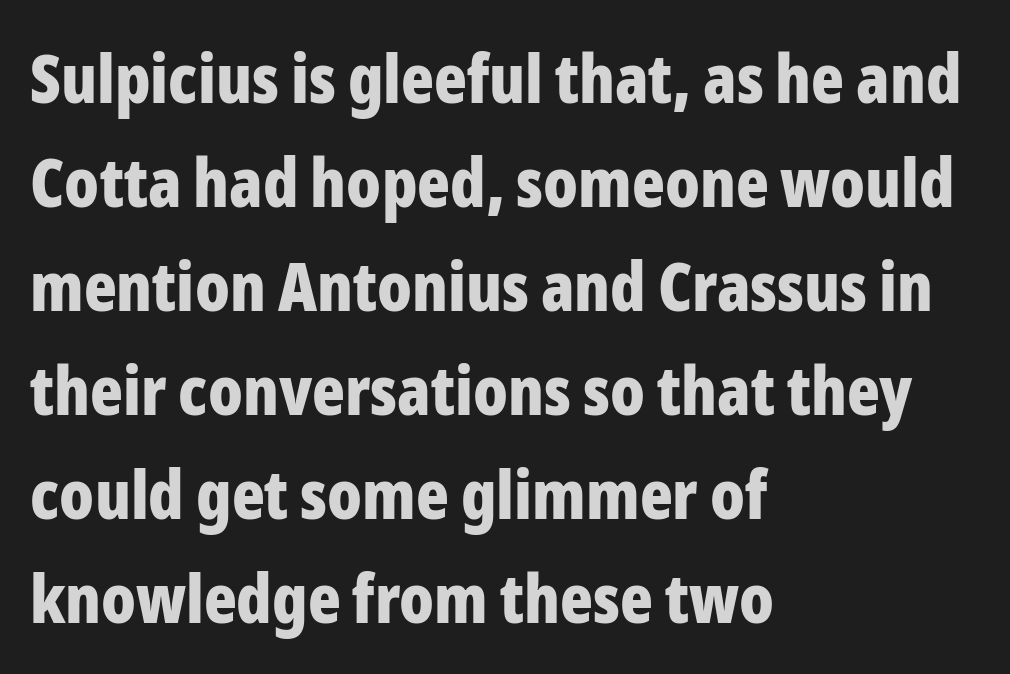
The leading is moderate, giving the passage an even texture. The face used here is proportionally spaced, like ordinary book or web type. The designer went with a sans here, leaving each stem footless. The face used here has the dense, thick strokes of a bold. Is the letter spacing exaggerated? No — it looks like the ordinary default. The passage shown is not underscored anywhere.
